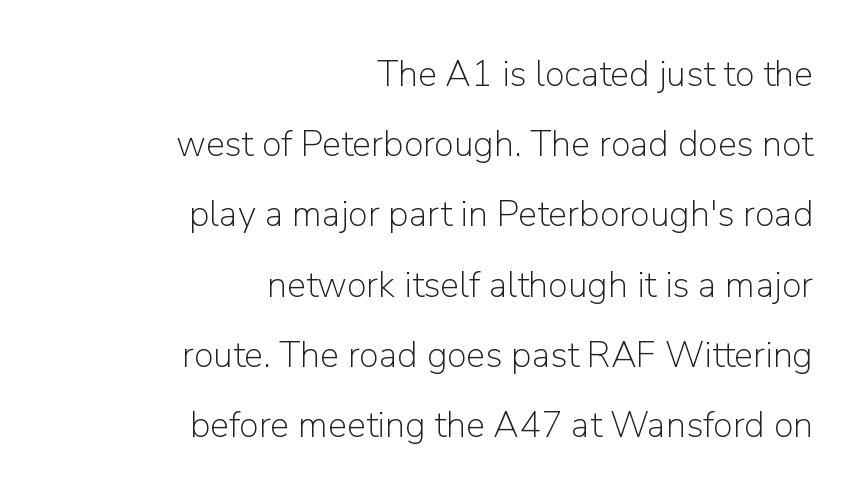
Q: Is the text bold? A: No.
Q: Is the text italic (slanted)? A: No, it is upright.
Q: Is the typeface a serif or a sans-serif typeface? A: Sans-serif.
Q: Is the text underlined? A: No.
Q: How is the paragraph aligned? A: Right-aligned.
Q: Is the spacing between letters normal or unusually wide? A: Normal.
Q: Is the spacing between lines tight, normal or loose? A: Loose.
Q: Width (condensed, normal, or wide)? A: Normal.
Q: Stroke contrast? A: Low.
Q: x-height? A: Medium.
Q: Monospaced? A: No.
